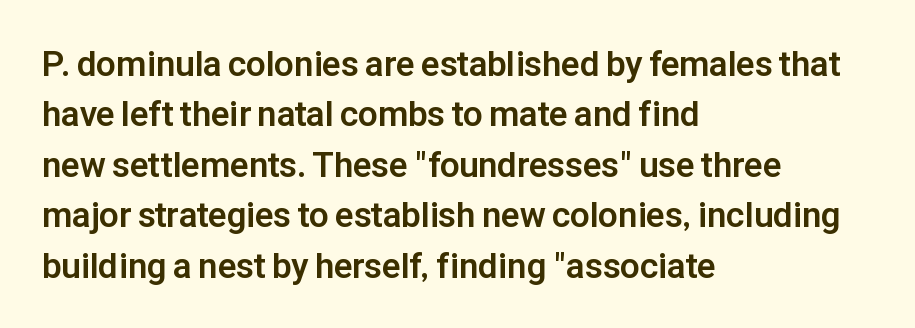
Q: Is the text bold? A: Yes.
Q: Is the text italic (slanted)? A: No, it is upright.
Q: Is the typeface a serif or a sans-serif typeface? A: Sans-serif.
Q: Is the text underlined? A: No.
Q: How is the paragraph aligned? A: Left-aligned.
Q: Is the spacing between letters normal or unusually wide? A: Normal.
Q: Is the spacing between lines tight, normal or loose? A: Normal.
Q: Width (condensed, normal, or wide)? A: Normal.
Q: Stroke contrast? A: Low.
Q: x-height? A: Medium.
Q: Monospaced? A: No.
